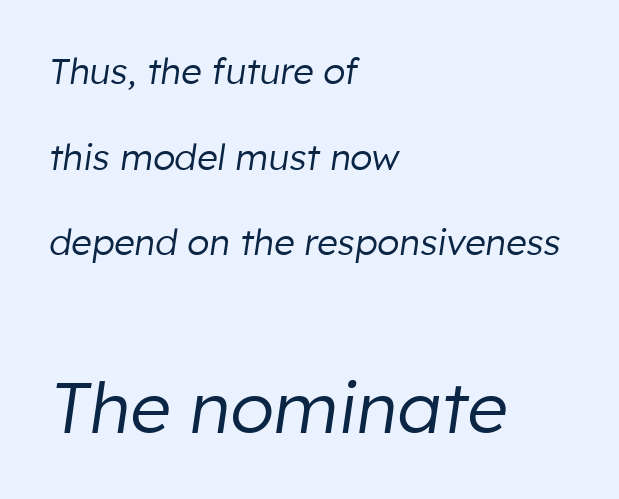
{"italic": "yes", "lean": "right", "slant_degrees": 8, "bold": "no", "weight": "regular", "width": "normal", "stroke_contrast": "low", "x_height": "medium", "monospaced": "no", "underline": "no", "align": "left", "line_spacing": "loose", "line_spacing_ratio": 2.38, "letter_spacing": "normal", "letter_spacing_em": 0.0, "larger_block": "second", "size_ratio": 1.97, "glyph_px": 71}
